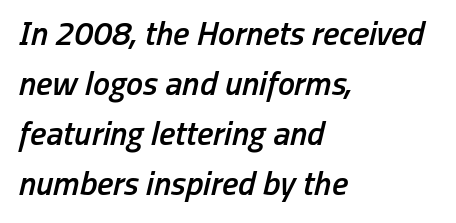
The letterforms sit shoulder to shoulder at normal distance. Students, observe: this is what conventionally led text looks like. This sample has the flowing, uneven cadence of proportional lettering. Nobody drew a line under any word here. This is moderately heavy type, rendered in semibold.
